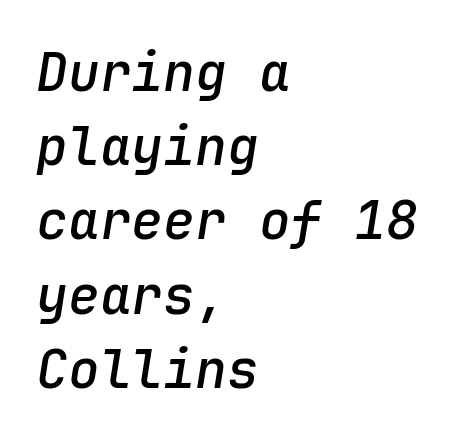
The image shows 53 px semibold type, italic (leaning right), monospaced; set left-aligned, normal line spacing (1.4x), normal letter spacing, not underlined; low stroke contrast and a medium x-height.
